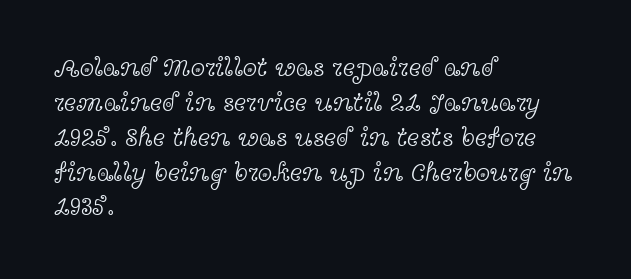
The image shows 26 px text type; set left-aligned, normal line spacing (1.34x), normal letter spacing, not underlined.
